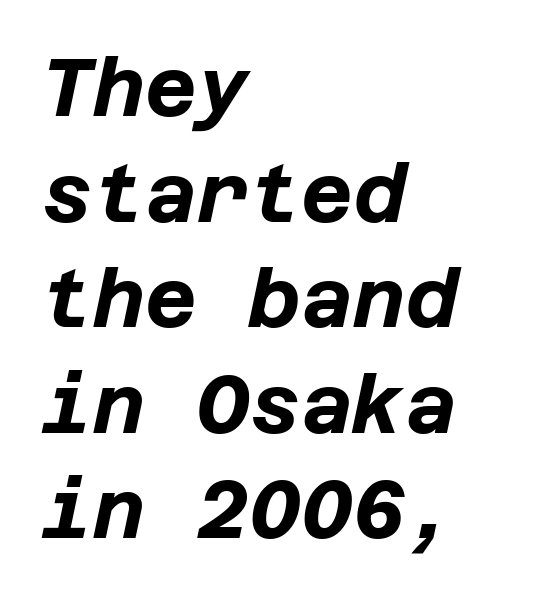
Q: Is the text bold? A: Yes.
Q: Is the text italic (slanted)? A: Yes, it leans right by about 12 degrees.
Q: Is the text underlined? A: No.
Q: How is the paragraph aligned? A: Left-aligned.
Q: Is the spacing between letters normal or unusually wide? A: Normal.
Q: Is the spacing between lines tight, normal or loose? A: Normal.
Q: Width (condensed, normal, or wide)? A: Normal.
Q: Stroke contrast? A: Low.
Q: x-height? A: Large.
